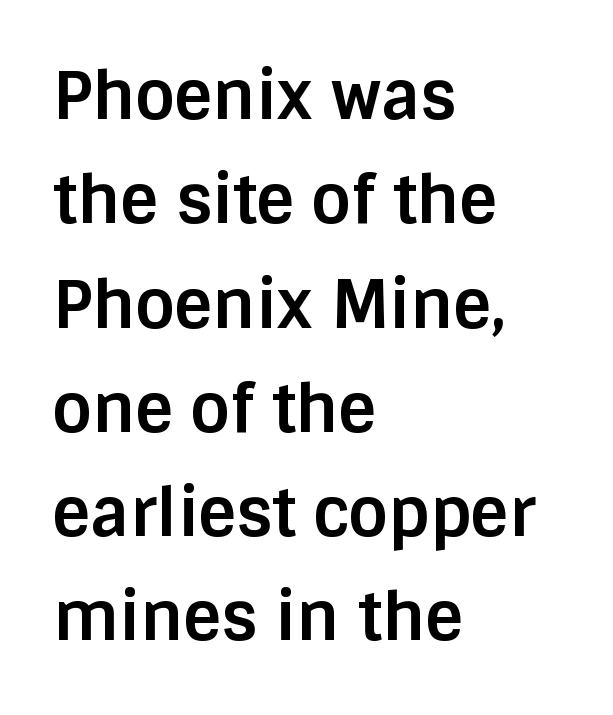
{"serif": "no", "italic": "no", "bold": "yes", "weight": "bold", "width": "normal", "stroke_contrast": "low", "x_height": "large", "monospaced": "no", "underline": "no", "align": "left", "line_spacing": "normal", "line_spacing_ratio": 1.58, "letter_spacing": "normal", "letter_spacing_em": 0.0, "glyph_px": 66}
